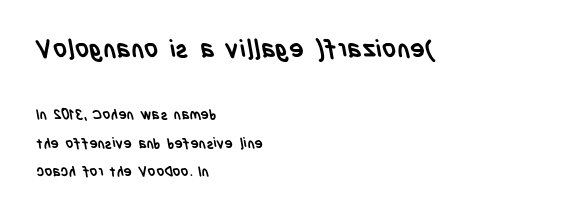
Spacing between characters is what you'd get straight out of the box. Of the two passages, the one on top uses the larger point size. This sample is left-justified, so line endings fall wherever the words run out. The area under the type is left untouched. On the weight axis this lands at bold, roughly 700. The leading is generous, giving the passage an open texture.
